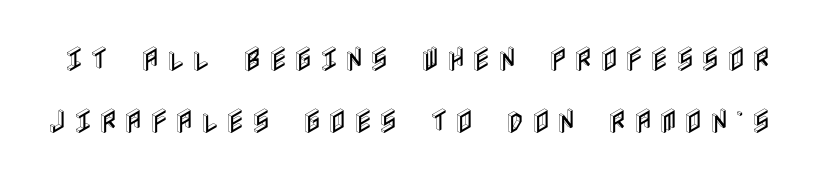
No word sits above an underline. Here the glyphs are tracked loosely, breaking word shapes into spaced letters. Each new line begins a long way beneath the previous one. No italicization has been applied; the sample stays upright.
